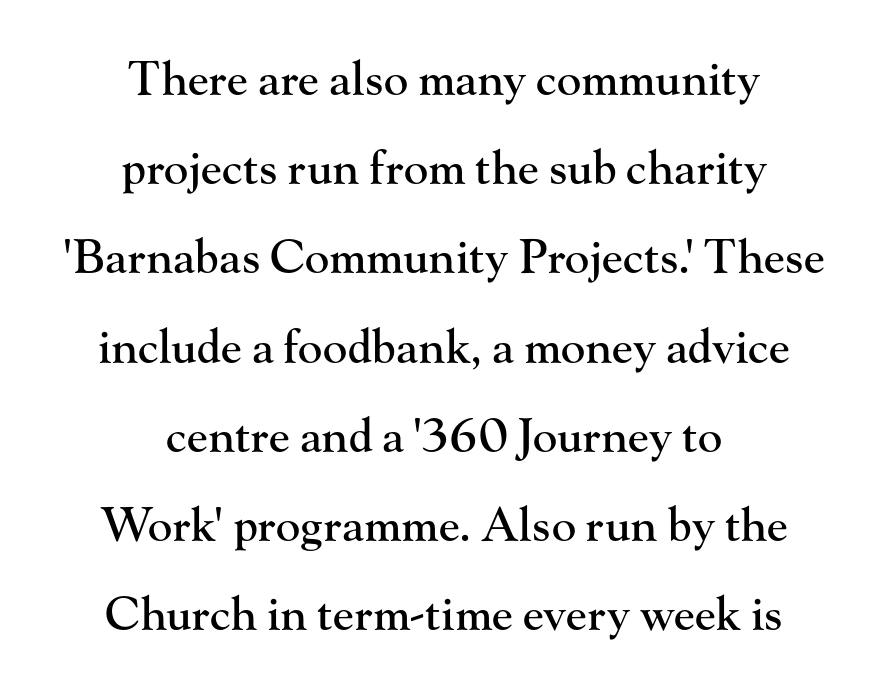
Q: Is the text italic (slanted)? A: No, it is upright.
Q: Is the typeface a serif or a sans-serif typeface? A: Serif.
Q: Is the text underlined? A: No.
Q: How is the paragraph aligned? A: Centered.
Q: Is the spacing between letters normal or unusually wide? A: Normal.
Q: Is the spacing between lines tight, normal or loose? A: Loose.
Q: Width (condensed, normal, or wide)? A: Normal.
Q: Stroke contrast? A: High.
Q: x-height? A: Small.
Q: Monospaced? A: No.
